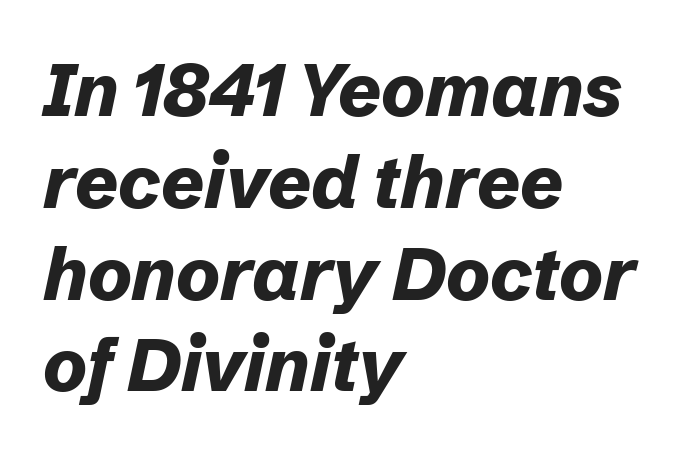
{"italic": "yes", "lean": "right", "slant_degrees": 12, "bold": "yes", "weight": "bold", "width": "normal", "stroke_contrast": "low", "x_height": "medium", "monospaced": "no", "underline": "no", "align": "left", "line_spacing_ratio": 1.24, "letter_spacing": "normal", "letter_spacing_em": 0.0, "glyph_px": 74}
